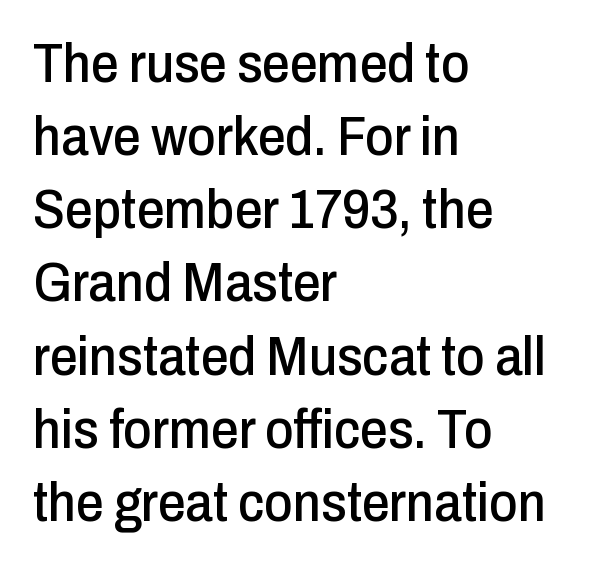
{"serif": "no", "italic": "no", "width": "condensed", "stroke_contrast": "low", "x_height": "medium", "monospaced": "no", "underline": "no", "align": "left", "line_spacing": "normal", "line_spacing_ratio": 1.33, "letter_spacing": "normal", "letter_spacing_em": 0.0, "glyph_px": 55}
